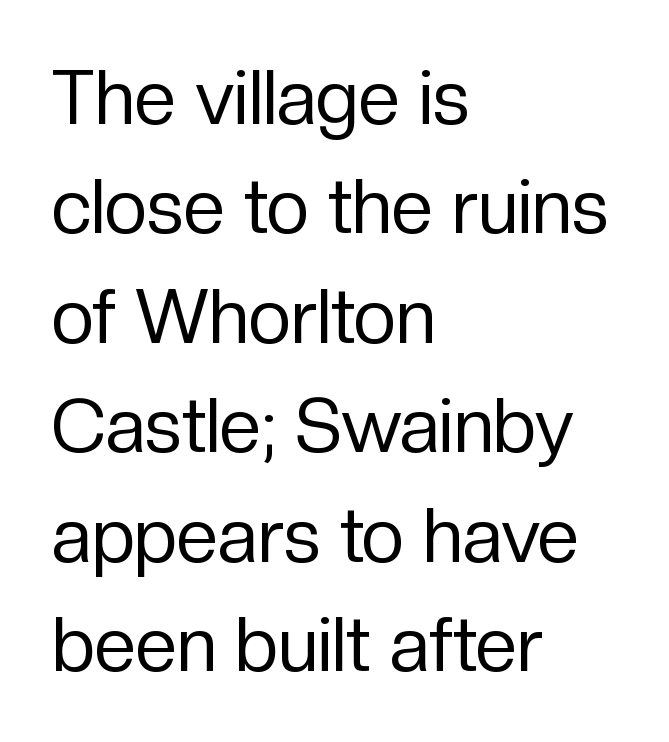
The image shows 75 px regular-weight sans-serif type, upright; set left-aligned, normal line spacing (1.46x), normal letter spacing, not underlined; low stroke contrast and a medium x-height.
